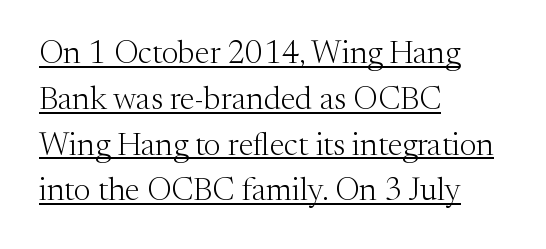
The image shows 32 px light serif type, upright; set left-aligned, normal line spacing (1.43x), normal letter spacing, underlined; medium stroke contrast and a medium x-height.
